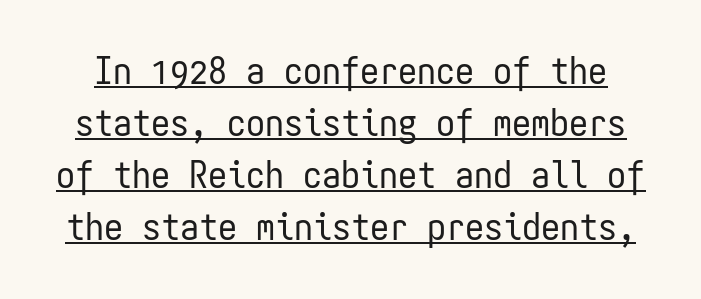
The image shows 38 px regular-weight, condensed sans-serif type, upright, monospaced; set normal line spacing (1.37x), normal letter spacing, underlined; low stroke contrast and a medium x-height.
